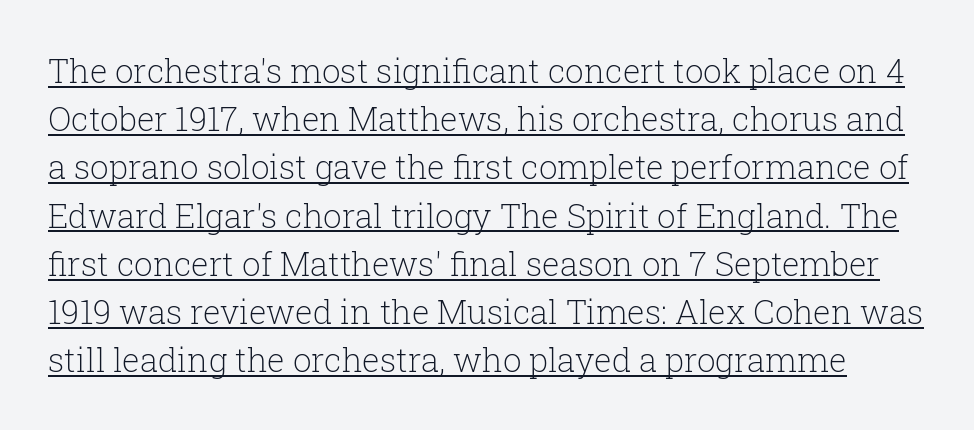
Think of a printed novel: that variable character pitch is what you see here. The designer left line spacing at the default. The weight tops out at a normal text grade. The rendering keeps characters at their native spacing. Regarding serifs, this sample has them.
